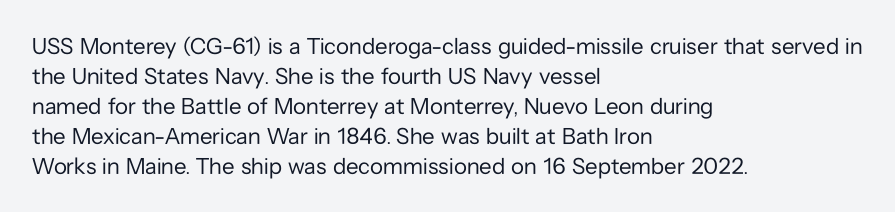
{"italic": "no", "bold": "no", "underline": "no", "align": "left", "line_spacing": "normal", "line_spacing_ratio": 1.3, "letter_spacing": "normal", "letter_spacing_em": 0.0, "glyph_px": 23}
